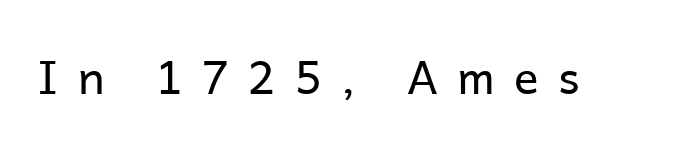
Q: Is the text bold? A: No.
Q: Is the text italic (slanted)? A: No, it is upright.
Q: Is the typeface a serif or a sans-serif typeface? A: Sans-serif.
Q: Is the text underlined? A: No.
Q: Is the spacing between letters normal or unusually wide? A: Unusually wide.
Q: Width (condensed, normal, or wide)? A: Normal.
Q: Stroke contrast? A: Low.
Q: x-height? A: Medium.
Q: Monospaced? A: No.
